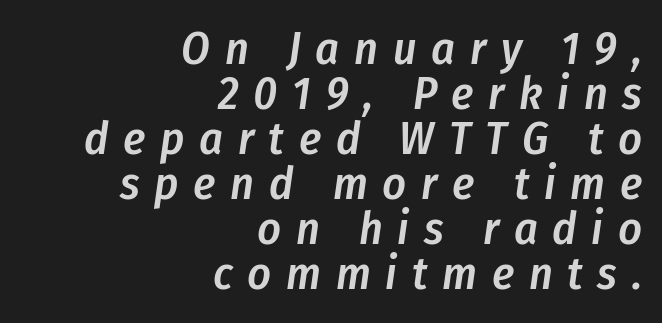
The face used here is proportionally spaced, like ordinary book or web type. Teacher's note: observe the even right margin — that is flush-right alignment. The glyphs have the mass of a demibold cut, below bold. Descenders hang freely into open space. The rendering applies a slant to the glyphs.
